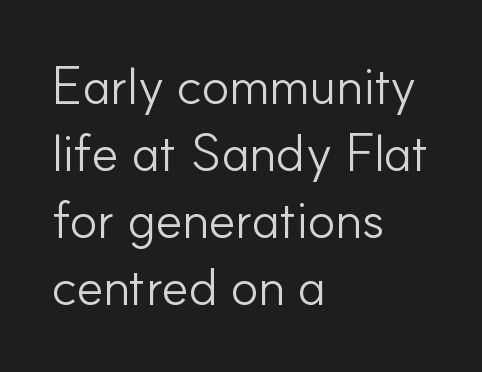
{"serif": "no", "italic": "no", "bold": "no", "weight": "light", "width": "normal", "stroke_contrast": "low", "x_height": "small", "monospaced": "no", "underline": "no", "align": "left", "line_spacing": "normal", "line_spacing_ratio": 1.29, "letter_spacing": "normal", "letter_spacing_em": 0.0, "glyph_px": 52}
